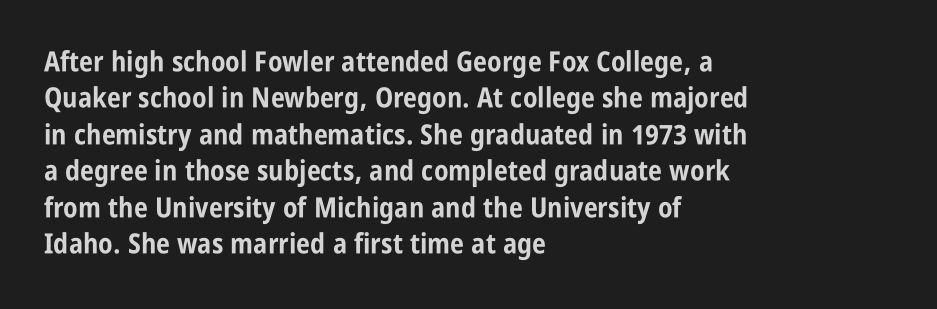
Emphasis by weight is at full strength: bold. One glance says typical: line gaps are just what's usual. Spacing between characters is what you'd get straight out of the box. The text block is weighted toward the left margin, trailing off unevenly rightward. Posture: vertical.
